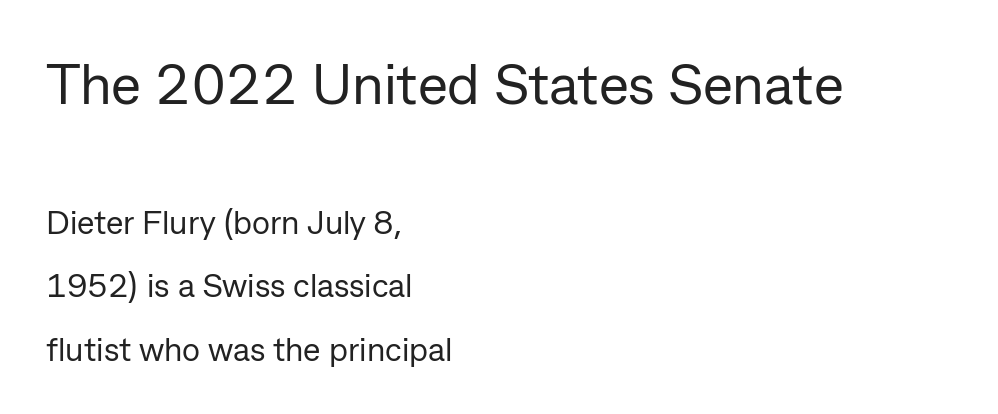
The cut favours lightness, reaching ordinary text weight at its darkest. I'd call this a sans setting — the letters go barefoot. Vertically, the passage feels expansive, rows floating well apart. The tracking reads as untouched default to a designer's eye. The paragraph has a hard left edge and a soft right edge. Think of a printed novel: that variable character pitch is what you see here.
